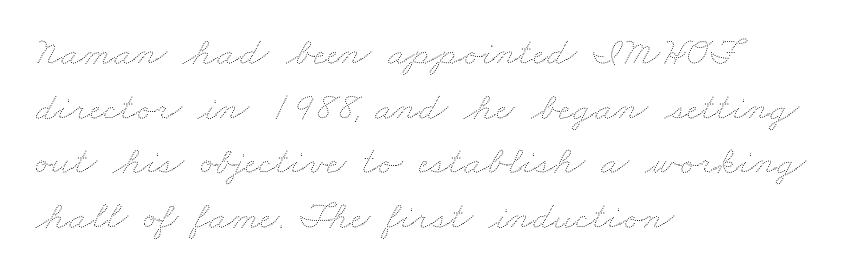
Here the designer chose a conventional face with non-uniform glyph widths. Visually the block forms a straight wall on the left and a jagged coastline on the right. Interline gaps are of average width in this sample. Honestly, there is no underline to notice here at all.
